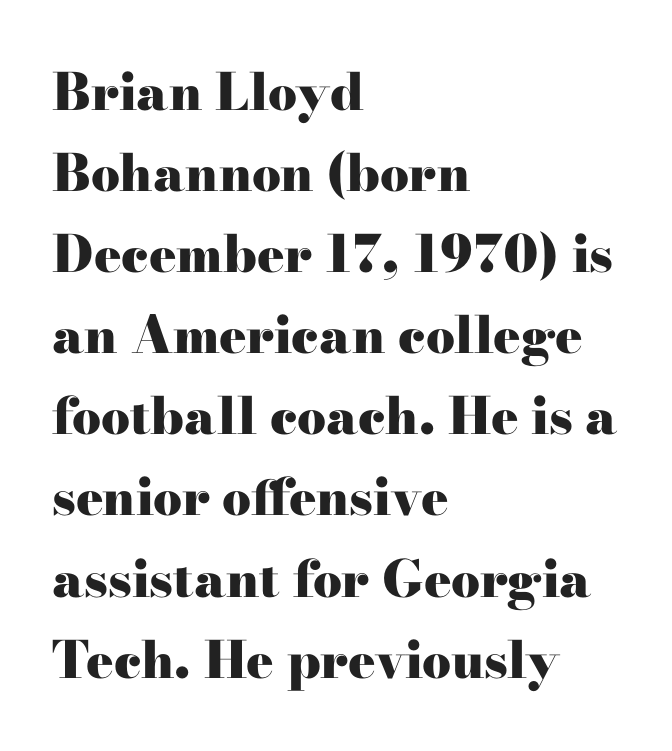
These lines are rendered in a variable-pitch font. Horizontal alignment here is leftward, the default for most running prose. Weight: bold. The text was rendered using a seriffed face with decorative stroke endings. Inter-character spacing is left at the font's built-in metrics.
